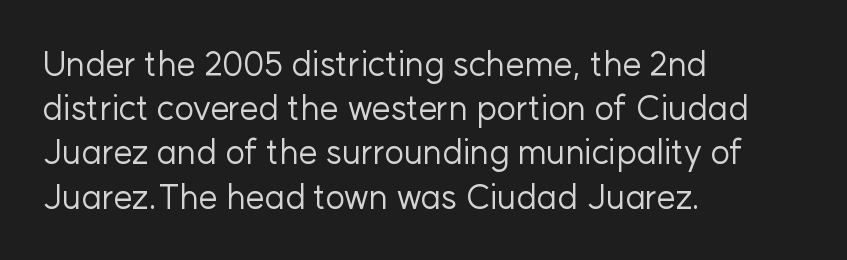
Q: Is the text bold? A: No.
Q: Is the text italic (slanted)? A: No, it is upright.
Q: Is the typeface a serif or a sans-serif typeface? A: Sans-serif.
Q: Is the text underlined? A: No.
Q: How is the paragraph aligned? A: Left-aligned.
Q: Is the spacing between letters normal or unusually wide? A: Normal.
Q: Is the spacing between lines tight, normal or loose? A: Normal.
Q: Width (condensed, normal, or wide)? A: Normal.
Q: Stroke contrast? A: Low.
Q: x-height? A: Medium.
Q: Monospaced? A: No.
